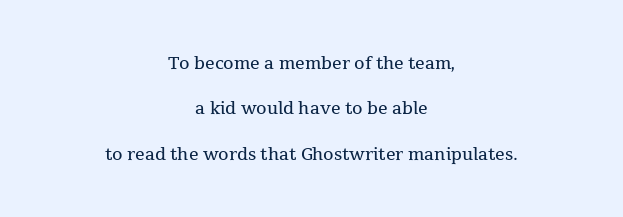
No extra tracking has been applied to these lines. The cut favours lightness, reaching ordinary text weight at its darkest. Which margin do the lines hug? Neither — every line sits in the middle. Rule under the text: the space is simply empty. Italic? Not at all — the glyphs are vertical.
